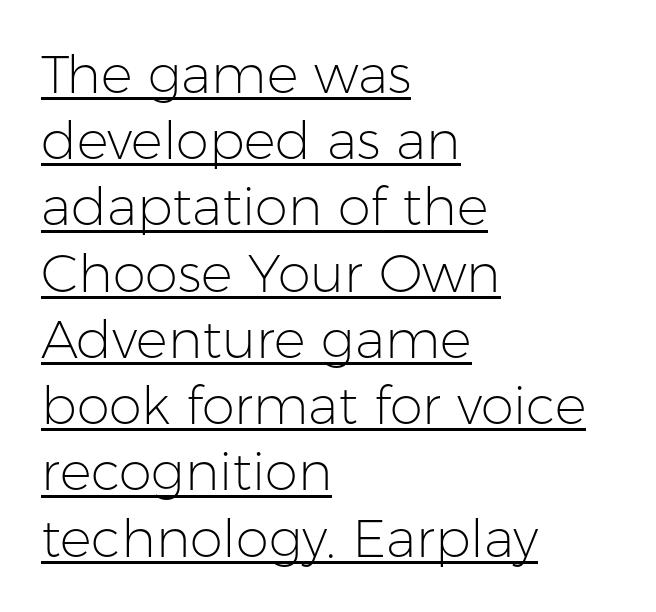
Does the copy run flush right? No — it runs flush left. How would I describe the line gaps? Plain and ordinary. Italic: no, the glyphs are upright roman. Decoration check: the copy is underlined. No extra tracking has been applied to these lines.
